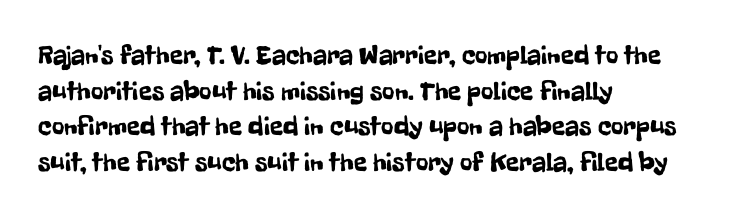
The image shows 27 px text type, upright; set left-aligned, normal line spacing (1.32x), normal letter spacing, not underlined.
